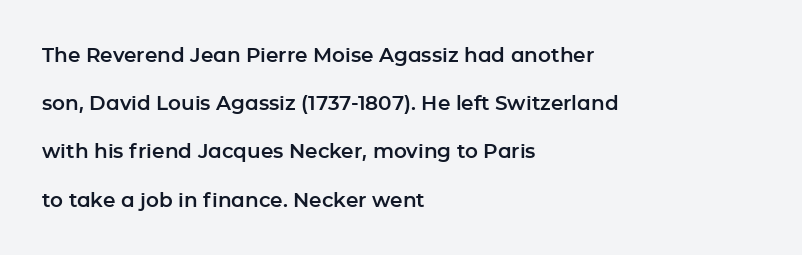
The image shows 20 px text type, upright; set left-aligned, loose line spacing (2.41x), normal letter spacing, not underlined.
